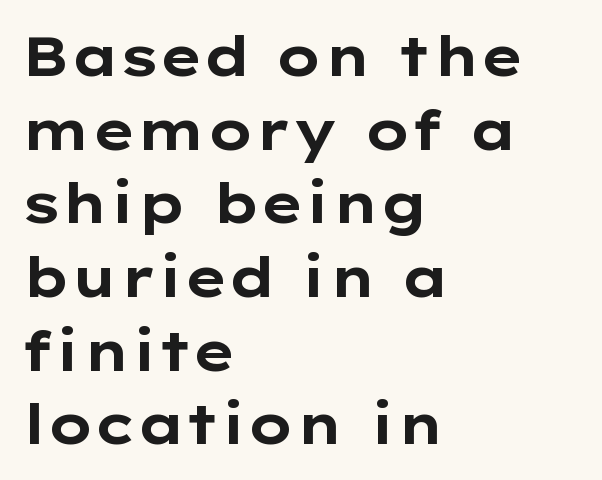
Q: Is the text bold? A: Yes.
Q: Is the text italic (slanted)? A: No, it is upright.
Q: Is the typeface a serif or a sans-serif typeface? A: Sans-serif.
Q: Is the text underlined? A: No.
Q: How is the paragraph aligned? A: Left-aligned.
Q: Is the spacing between letters normal or unusually wide? A: Normal.
Q: Is the spacing between lines tight, normal or loose? A: Normal.
Q: Width (condensed, normal, or wide)? A: Wide.
Q: Stroke contrast? A: Low.
Q: x-height? A: Medium.
Q: Monospaced? A: No.
